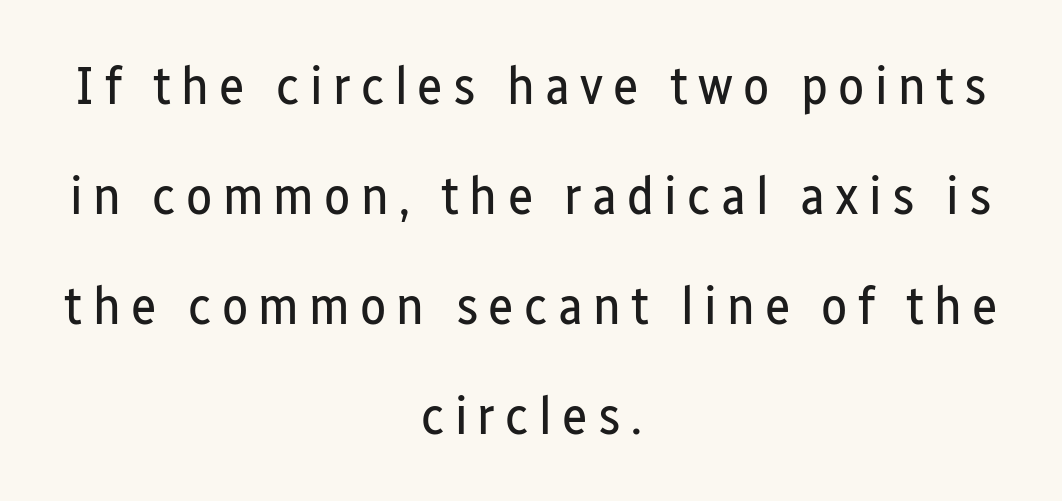
Posture: straight, roman, zero tilt. You could fit nearly another row in the gap between these rows. A bare baseline throughout the passage. The rendering uses natural spacing where letterforms have individual widths. A light-to-regular cut is what we see here.
